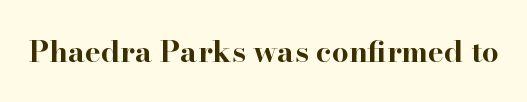
Standard letterfit; no display-style spreading of the glyphs. A full-strength bold gives these letters their thick strokes. The letters advance in unequal steps, a hallmark of proportional type. I'd call this a serif setting — the letters wear small feet.
